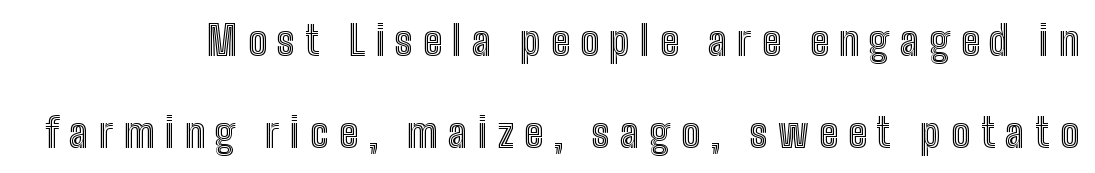
A typesetter would call this leading open, well beyond the default. Underlining? Definitely not there. Note the varied advance widths — an 'i' is clearly narrower than an 'm'. The tracking reads as deliberately expanded to a designer's eye. Do the letters lean? They stand straight.
